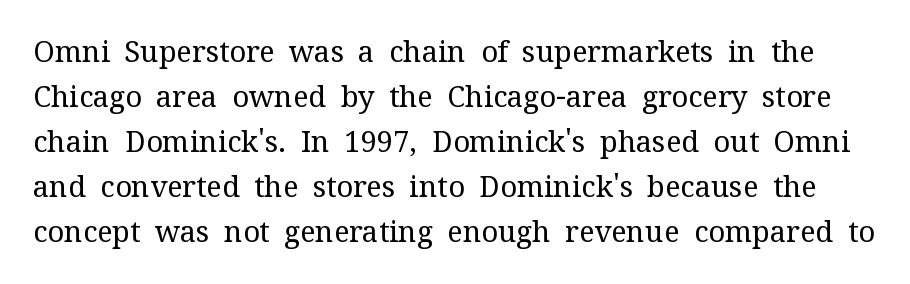
Font category for this specimen: serif. These lines sit exactly where default settings would place them. The tracking reads as untouched default to a designer's eye. Letters have the restrained weight of plain body copy at most.
